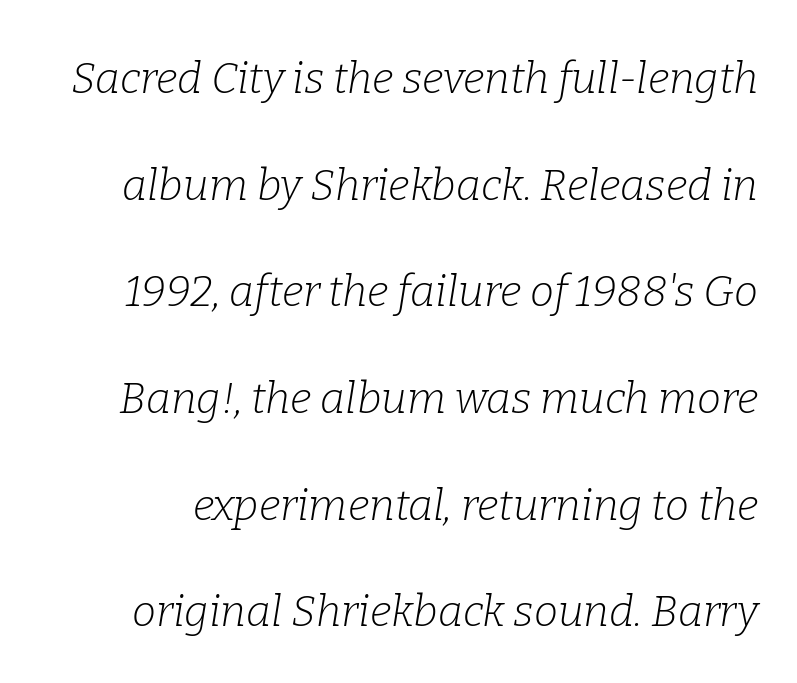
{"serif": "yes", "italic": "yes", "lean": "right", "slant_degrees": 9, "bold": "no", "weight": "light", "width": "normal", "stroke_contrast": "low", "x_height": "medium", "monospaced": "no", "underline": "no", "line_spacing": "loose", "line_spacing_ratio": 2.48, "letter_spacing": "normal", "letter_spacing_em": 0.0, "glyph_px": 43}
